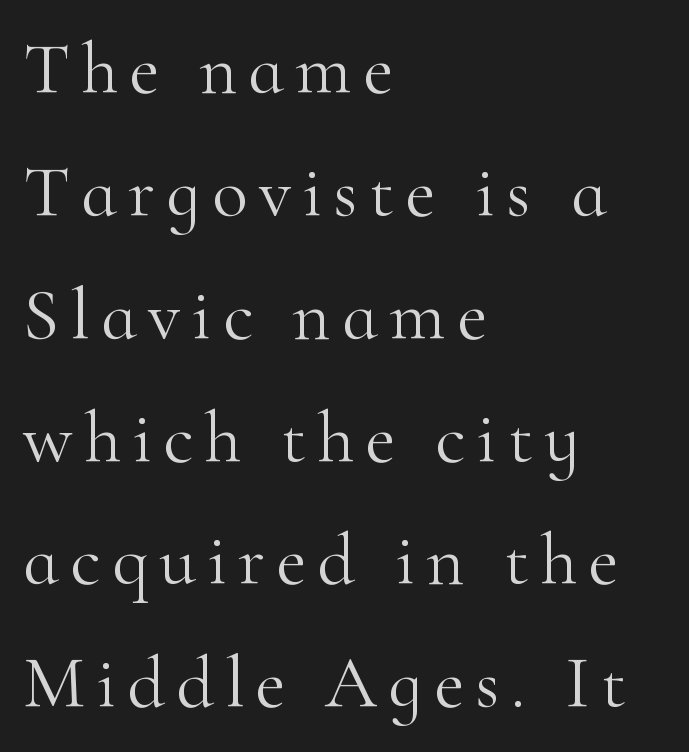
Q: Is the text bold? A: No.
Q: Is the text italic (slanted)? A: No, it is upright.
Q: Is the typeface a serif or a sans-serif typeface? A: Serif.
Q: Is the text underlined? A: No.
Q: How is the paragraph aligned? A: Left-aligned.
Q: Is the spacing between lines tight, normal or loose? A: Normal.
Q: Width (condensed, normal, or wide)? A: Normal.
Q: Stroke contrast? A: High.
Q: x-height? A: Small.
Q: Monospaced? A: No.
